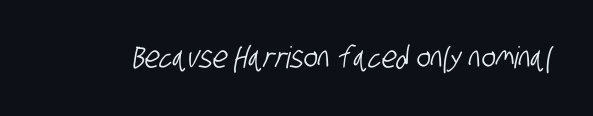
This rendering employs a face without finishing strokes, i.e., a sans-serif. The rendering uses natural spacing where letterforms have individual widths. Letter spacing: default. The gap between lines stays unmarked.
